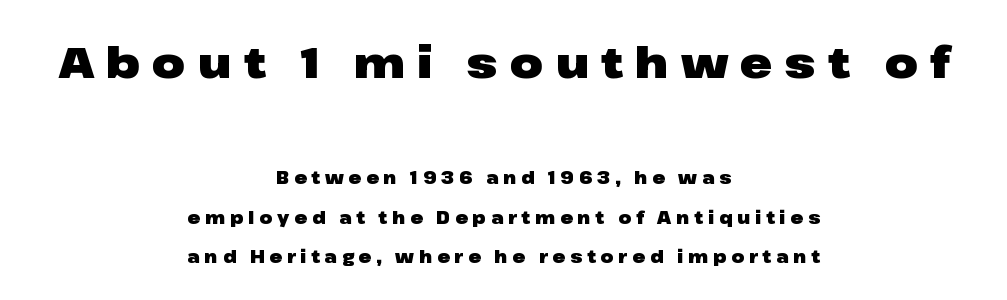
{"serif": "no", "italic": "no", "bold": "yes", "weight": "heavy", "width": "wide", "stroke_contrast": "low", "x_height": "medium", "monospaced": "no", "underline": "no", "align": "center", "line_spacing": "loose", "line_spacing_ratio": 2.32, "letter_spacing": "wide", "letter_spacing_em": 0.28, "larger_block": "first", "size_ratio": 2.53, "glyph_px": 43}
